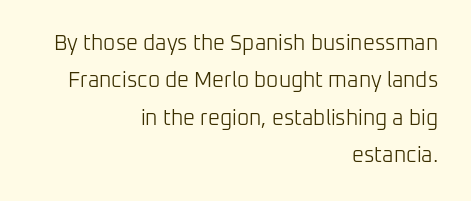
Q: Is the text bold? A: No.
Q: Is the text italic (slanted)? A: No, it is upright.
Q: Is the text underlined? A: No.
Q: How is the paragraph aligned? A: Right-aligned.
Q: Is the spacing between letters normal or unusually wide? A: Normal.
